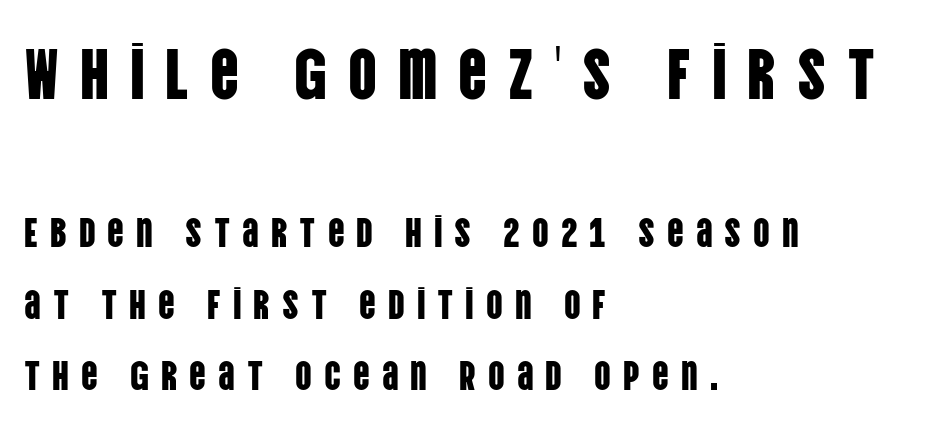
{"serif": "no", "italic": "no", "width": "condensed", "stroke_contrast": "low", "x_height": "large", "monospaced": "no", "underline": "no", "align": "left", "line_spacing_ratio": 1.74, "letter_spacing": "wide", "letter_spacing_em": 0.29, "larger_block": "first", "size_ratio": 1.73, "glyph_px": 71}
